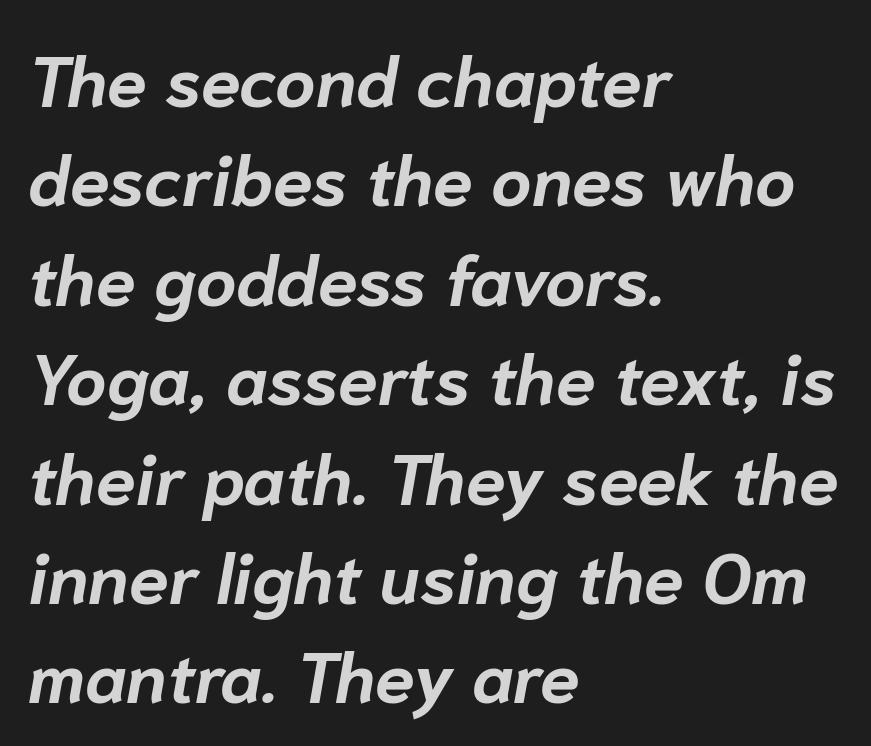
Summary of vertical rhythm: regular, with standard interline spacing. Emphasis-style slanted type is in use. Letters rest on an invisible, unmarked baseline. The type is set solid horizontally, with unmodified tracking.
